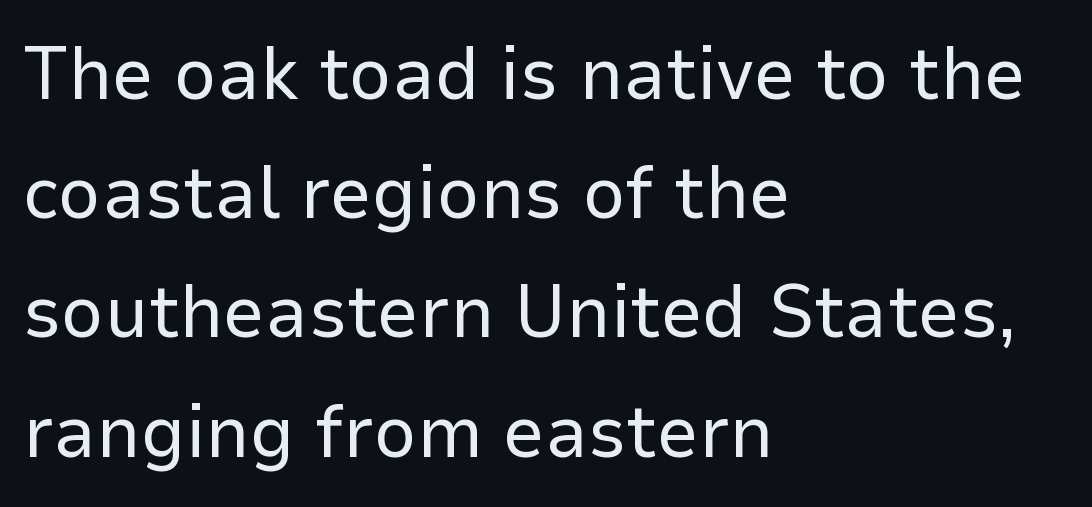
The image shows 75 px regular-weight sans-serif type, upright; set left-aligned, normal line spacing (1.59x), normal letter spacing, not underlined; low stroke contrast and a medium x-height.
